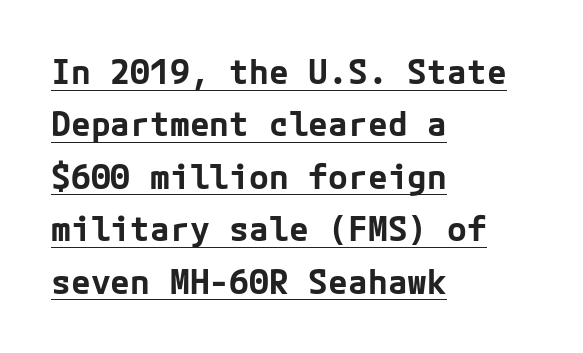
Note: no serifs on the glyphs. Unlike italic type, these characters show no tilt at all. Plenty of ink on the page — the face is bold. This sample carries an underscore along the baseline area.
